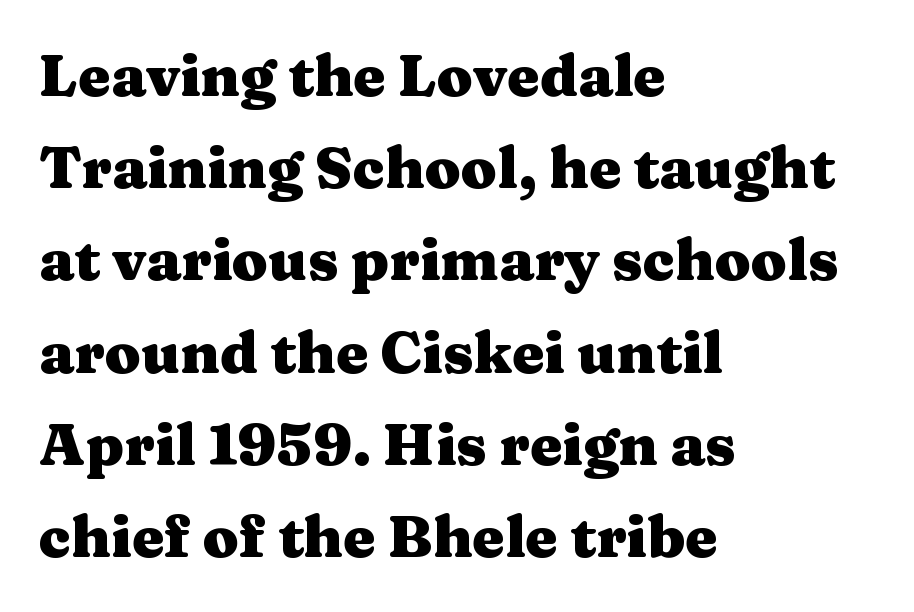
{"serif": "yes", "italic": "no", "bold": "yes", "weight": "heavy", "width": "wide", "stroke_contrast": "medium", "x_height": "medium", "monospaced": "no", "underline": "no", "align": "left", "line_spacing": "normal", "line_spacing_ratio": 1.59, "letter_spacing": "normal", "letter_spacing_em": 0.0, "glyph_px": 58}
